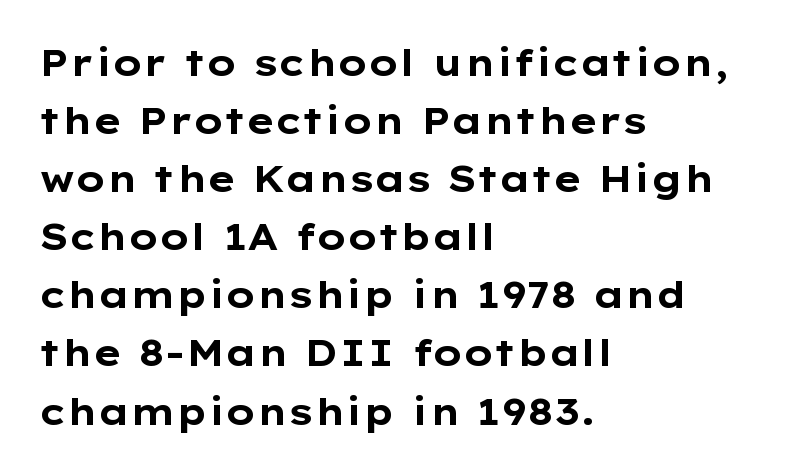
Q: Is the text bold? A: Yes.
Q: Is the text italic (slanted)? A: No, it is upright.
Q: Is the typeface a serif or a sans-serif typeface? A: Sans-serif.
Q: Is the text underlined? A: No.
Q: How is the paragraph aligned? A: Left-aligned.
Q: Is the spacing between letters normal or unusually wide? A: Normal.
Q: Is the spacing between lines tight, normal or loose? A: Normal.
Q: Width (condensed, normal, or wide)? A: Wide.
Q: Stroke contrast? A: Low.
Q: x-height? A: Medium.
Q: Monospaced? A: No.
